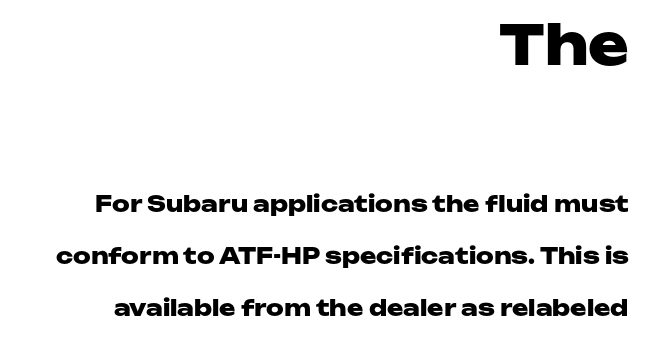
{"serif": "no", "italic": "no", "bold": "yes", "weight": "heavy", "width": "wide", "stroke_contrast": "low", "x_height": "medium", "monospaced": "no", "underline": "no", "align": "right", "line_spacing": "loose", "line_spacing_ratio": 2.35, "letter_spacing": "normal", "letter_spacing_em": 0.0, "larger_block": "first", "size_ratio": 2.5, "glyph_px": 55}
